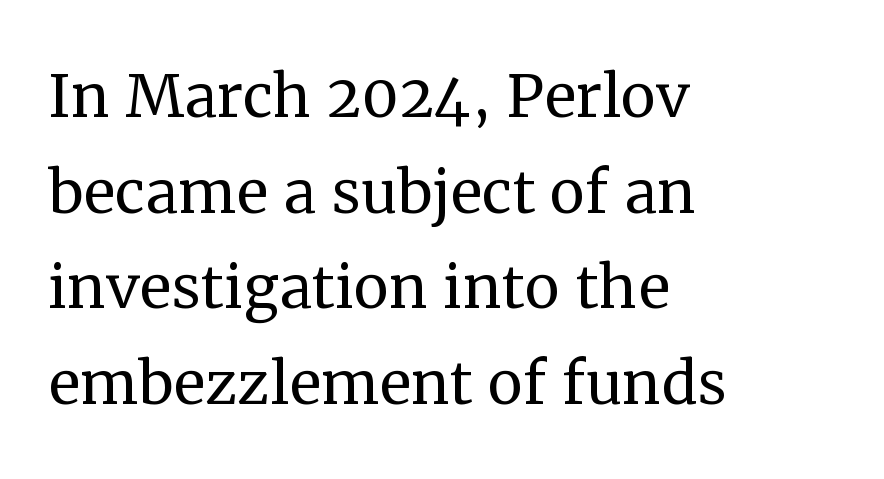
{"serif": "yes", "italic": "no", "bold": "no", "weight": "regular", "width": "normal", "stroke_contrast": "medium", "x_height": "medium", "monospaced": "no", "underline": "no", "align": "left", "line_spacing_ratio": 1.21, "letter_spacing": "normal", "letter_spacing_em": 0.0, "glyph_px": 79}
